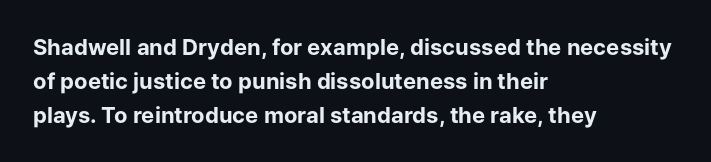
The image shows 22 px bold type, upright; set left-aligned, normal line spacing (1.54x), normal letter spacing, not underlined.
